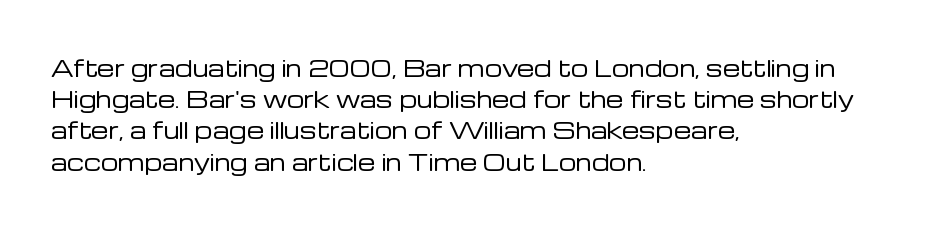
{"italic": "no", "bold": "no", "underline": "no", "align": "left", "line_spacing": "normal", "line_spacing_ratio": 1.42, "letter_spacing": "normal", "letter_spacing_em": 0.0, "glyph_px": 22}
